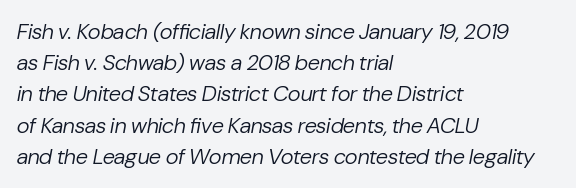
Q: Is the text bold? A: No.
Q: Is the text italic (slanted)? A: Yes, it leans right by about 10 degrees.
Q: Is the text underlined? A: No.
Q: How is the paragraph aligned? A: Left-aligned.
Q: Is the spacing between letters normal or unusually wide? A: Normal.
Q: Is the spacing between lines tight, normal or loose? A: Normal.
